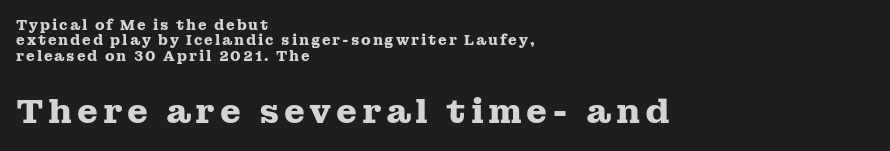
{"serif": "yes", "italic": "no", "bold": "yes", "weight": "heavy", "width": "wide", "stroke_contrast": "medium", "x_height": "medium", "monospaced": "no", "underline": "no", "align": "left", "line_spacing": "tight", "line_spacing_ratio": 1.1, "larger_block": "second", "size_ratio": 2.43, "glyph_px": 34}
